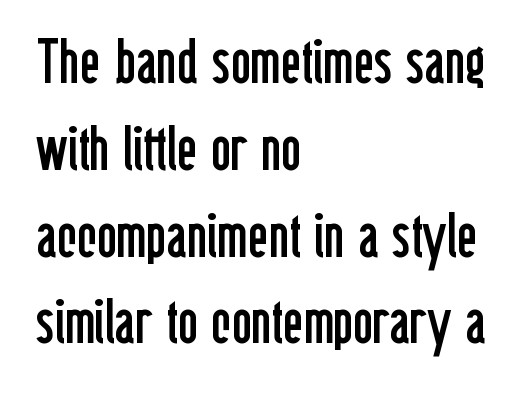
Q: Is the text bold? A: No.
Q: Is the text italic (slanted)? A: No, it is upright.
Q: Is the typeface a serif or a sans-serif typeface? A: Sans-serif.
Q: Is the text underlined? A: No.
Q: How is the paragraph aligned? A: Left-aligned.
Q: Is the spacing between letters normal or unusually wide? A: Normal.
Q: Is the spacing between lines tight, normal or loose? A: Normal.
Q: Width (condensed, normal, or wide)? A: Condensed.
Q: Stroke contrast? A: Low.
Q: x-height? A: Medium.
Q: Monospaced? A: No.
